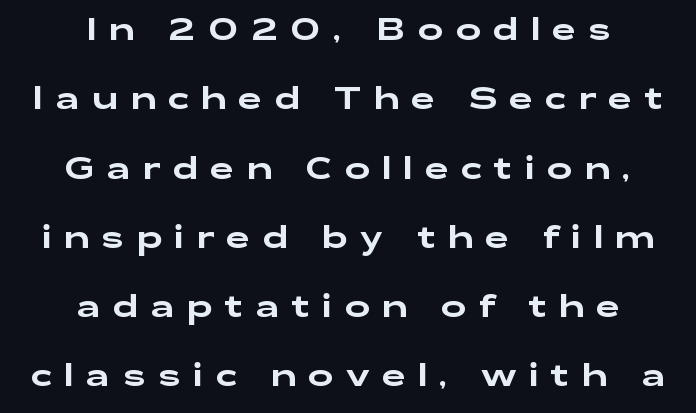
The image shows 30 px wide sans-serif type, upright; set centered, loose line spacing (2.31x), unusually wide letter spacing (+0.41 em), not underlined; low stroke contrast and a medium x-height.
